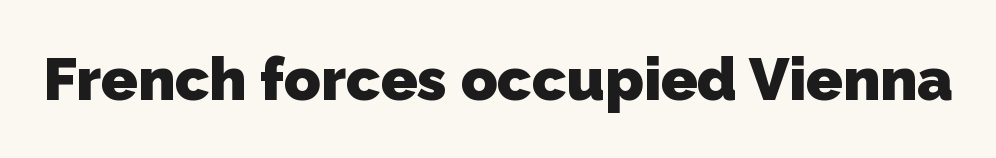
You could call the tracking neutral — neither tight nor loose. A sans-serif font was chosen for this passage. Beneath every word, the page is bare. Bold? Absolutely — the strokes are thick and heavy. A typesetter would call this proportional, since set widths differ per character.
